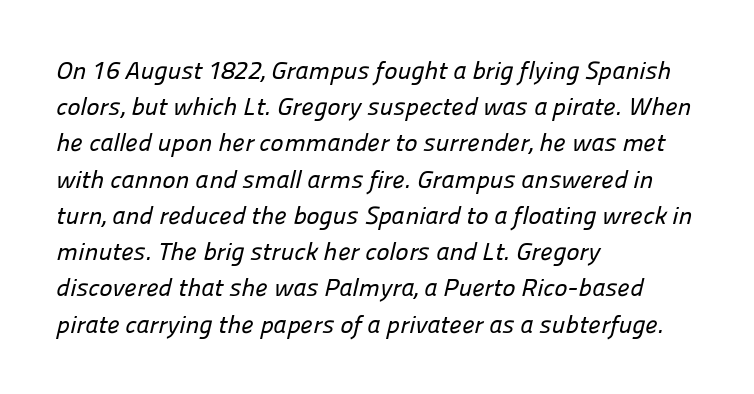
Q: Is the text underlined? A: No.
Q: How is the paragraph aligned? A: Left-aligned.
Q: Is the spacing between letters normal or unusually wide? A: Normal.
Q: Is the spacing between lines tight, normal or loose? A: Normal.
